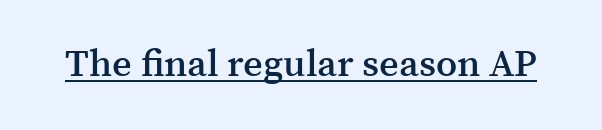
Q: Is the text bold? A: Semi-bold.
Q: Is the text italic (slanted)? A: No, it is upright.
Q: Is the typeface a serif or a sans-serif typeface? A: Serif.
Q: Is the text underlined? A: Yes.
Q: Is the spacing between letters normal or unusually wide? A: Normal.
Q: Width (condensed, normal, or wide)? A: Normal.
Q: Stroke contrast? A: Medium.
Q: x-height? A: Medium.
Q: Monospaced? A: No.
